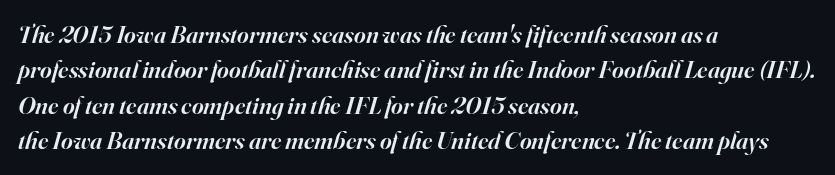
{"italic": "yes", "lean": "right", "slant_degrees": 16, "bold": "semi", "underline": "no", "align": "left", "line_spacing": "normal", "line_spacing_ratio": 1.42, "letter_spacing": "normal", "letter_spacing_em": 0.0, "glyph_px": 25}
